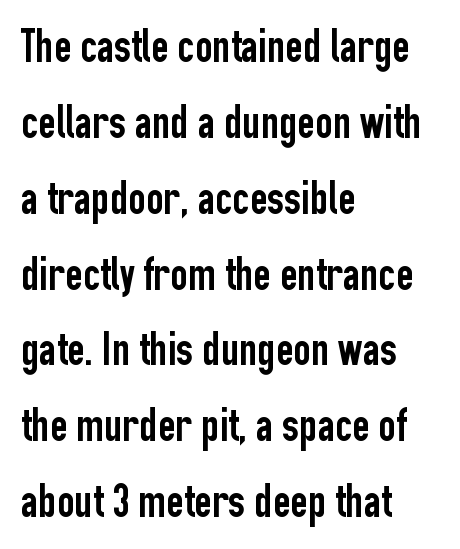
The image shows 48 px condensed sans-serif type, upright; set left-aligned, normal line spacing (1.58x), normal letter spacing, not underlined; low stroke contrast and a medium x-height.
